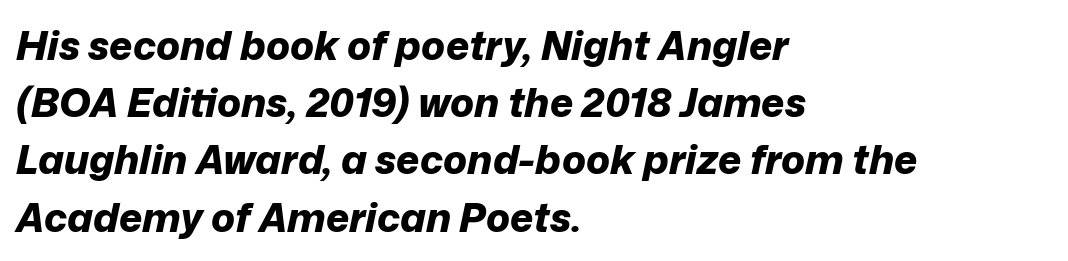
Q: Is the text bold? A: Yes.
Q: Is the text italic (slanted)? A: Yes, it leans right by about 12 degrees.
Q: Is the text underlined? A: No.
Q: How is the paragraph aligned? A: Left-aligned.
Q: Is the spacing between letters normal or unusually wide? A: Normal.
Q: Is the spacing between lines tight, normal or loose? A: Normal.
Q: Width (condensed, normal, or wide)? A: Normal.
Q: Stroke contrast? A: Low.
Q: x-height? A: Medium.
Q: Monospaced? A: No.
